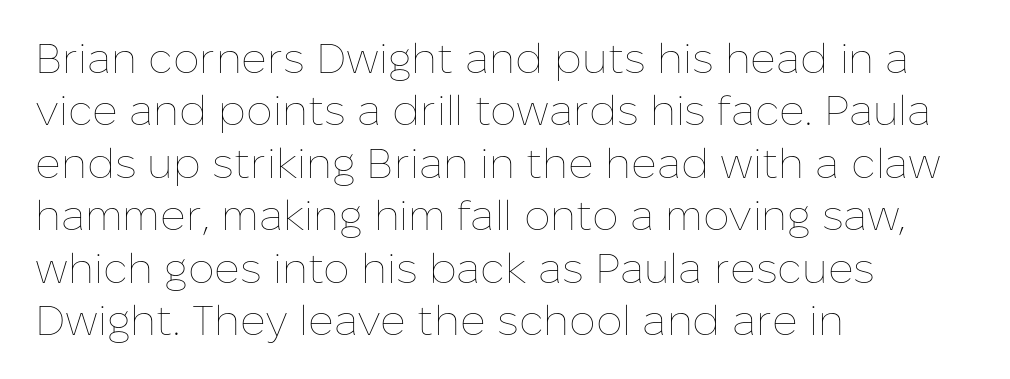
{"italic": "no", "bold": "no", "weight": "thin", "width": "normal", "stroke_contrast": "low", "x_height": "medium", "monospaced": "no", "underline": "no", "align": "left", "line_spacing": "normal", "line_spacing_ratio": 1.25, "letter_spacing": "normal", "letter_spacing_em": 0.0, "glyph_px": 42}
